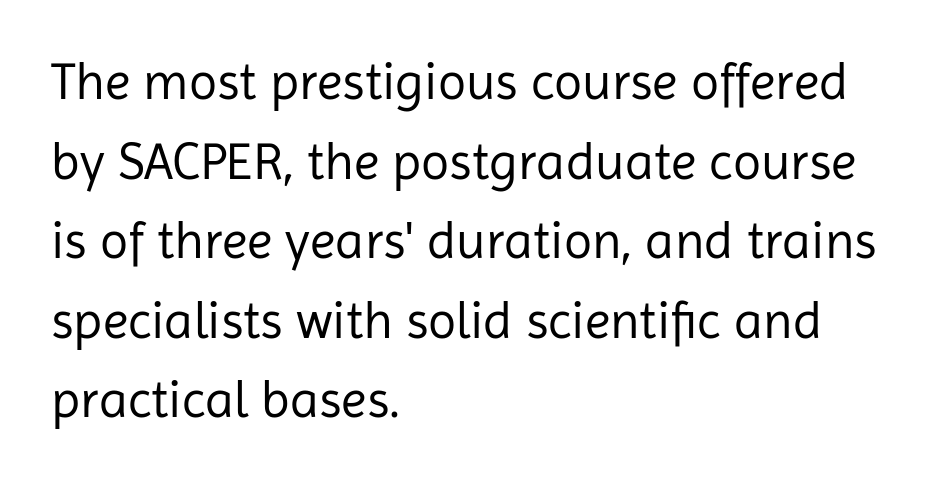
{"serif": "no", "italic": "no", "bold": "no", "weight": "regular", "width": "normal", "stroke_contrast": "low", "x_height": "medium", "monospaced": "no", "underline": "no", "align": "left", "line_spacing": "normal", "line_spacing_ratio": 1.53, "letter_spacing": "normal", "letter_spacing_em": 0.0, "glyph_px": 52}
